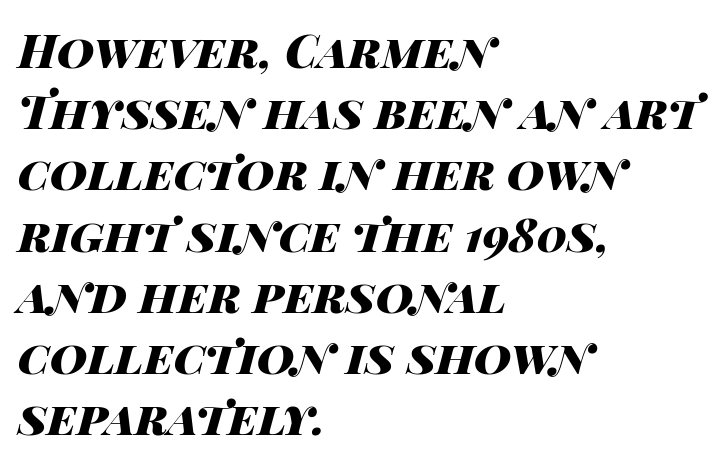
The text block is weighted toward the left margin, trailing off unevenly rightward. Nobody touched the tracking dial on this one. How would I describe the line gaps? Plain and ordinary. Its strokes are broad and dark, the hallmark of bold type.
